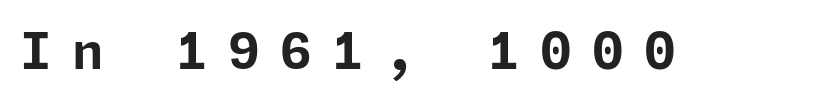
{"serif": "no", "italic": "no", "bold": "yes", "weight": "bold", "width": "normal", "stroke_contrast": "low", "x_height": "medium", "underline": "no", "letter_spacing": "wide", "letter_spacing_em": 0.4, "glyph_px": 51}
